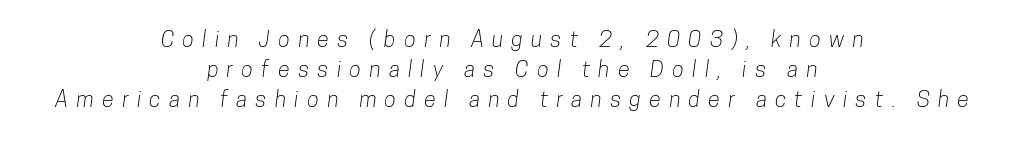
{"underline": "no", "align": "center", "line_spacing": "normal", "line_spacing_ratio": 1.37, "letter_spacing": "wide", "letter_spacing_em": 0.37, "glyph_px": 22}
